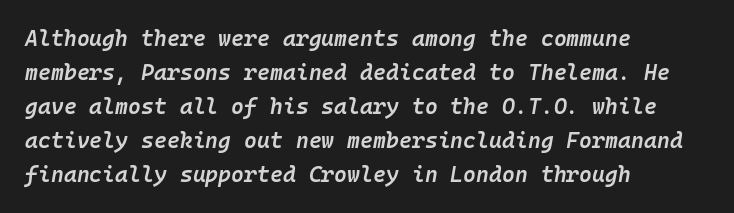
The image shows 22 px text type, italic (leaning right); set left-aligned, normal line spacing (1.54x), normal letter spacing, not underlined.
